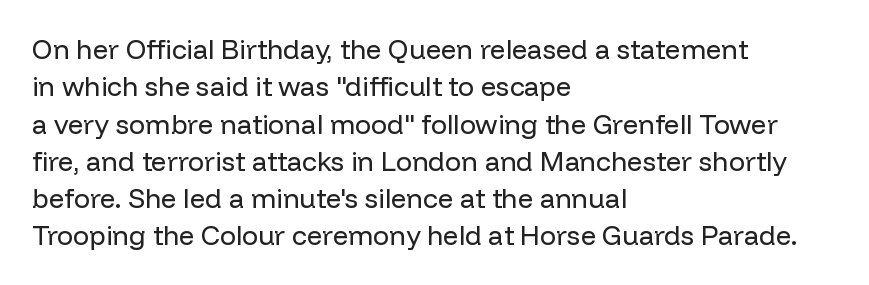
Q: Is the text bold? A: No.
Q: Is the text italic (slanted)? A: No, it is upright.
Q: Is the text underlined? A: No.
Q: How is the paragraph aligned? A: Left-aligned.
Q: Is the spacing between letters normal or unusually wide? A: Normal.
Q: Is the spacing between lines tight, normal or loose? A: Normal.
